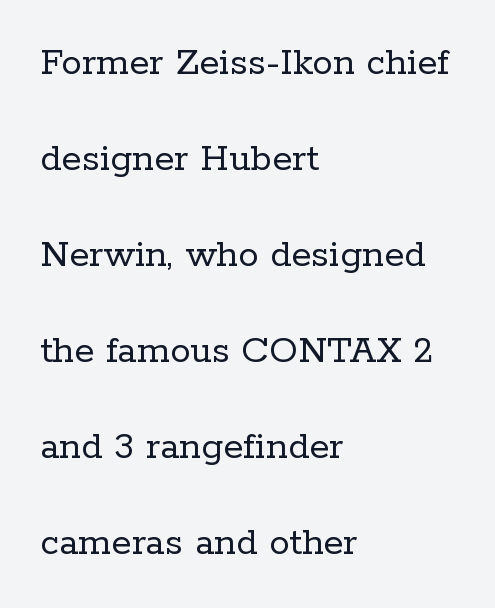
{"serif": "yes", "italic": "no", "bold": "no", "weight": "regular", "width": "normal", "stroke_contrast": "low", "x_height": "medium", "monospaced": "no", "underline": "no", "align": "left", "line_spacing": "loose", "line_spacing_ratio": 2.34, "letter_spacing": "normal", "letter_spacing_em": 0.0, "glyph_px": 41}
